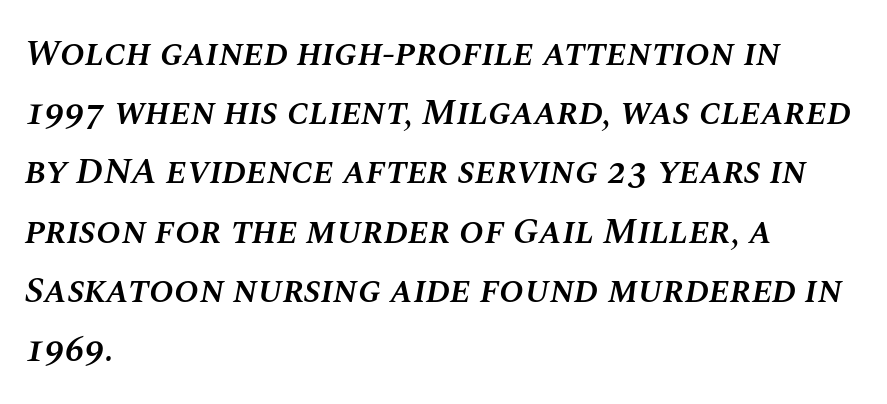
Any mark beneath the type? The region is blank. Slightly chunky letters — semibold, I'd say, not full bold. Between one letter and the next there's only the usual sliver of space. Varying glyph widths throughout — classic text-font behaviour. Interline gaps are of average width in this sample.
